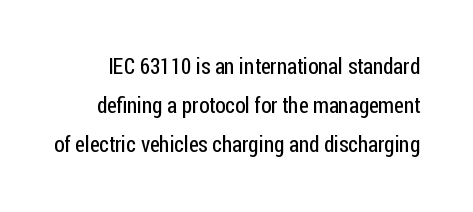
{"italic": "no", "bold": "no", "underline": "no", "line_spacing_ratio": 1.78, "letter_spacing": "normal", "letter_spacing_em": 0.0, "glyph_px": 22}
